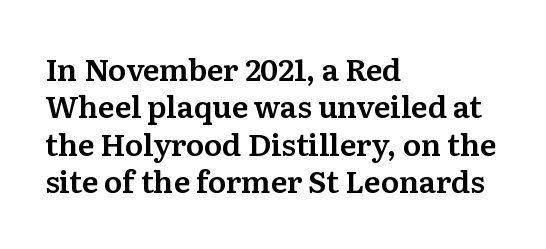
Q: Is the text italic (slanted)? A: No, it is upright.
Q: Is the typeface a serif or a sans-serif typeface? A: Serif.
Q: Is the text underlined? A: No.
Q: How is the paragraph aligned? A: Left-aligned.
Q: Is the spacing between letters normal or unusually wide? A: Normal.
Q: Is the spacing between lines tight, normal or loose? A: Normal.
Q: Width (condensed, normal, or wide)? A: Normal.
Q: Stroke contrast? A: Medium.
Q: x-height? A: Medium.
Q: Monospaced? A: No.
